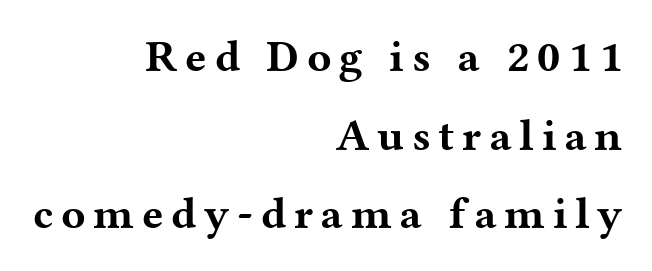
The image shows 45 px bold, wide serif type, upright; set right-aligned, line spacing 1.75x, not underlined; medium stroke contrast and a medium x-height.
